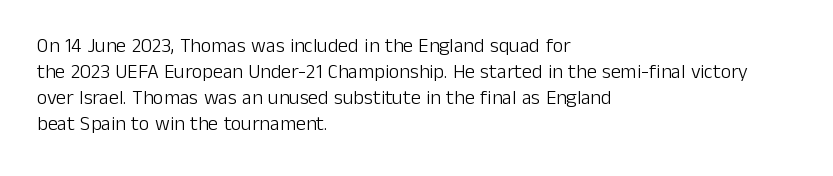
The image shows 20 px text type, upright; set left-aligned, normal line spacing (1.3x), normal letter spacing, not underlined.
